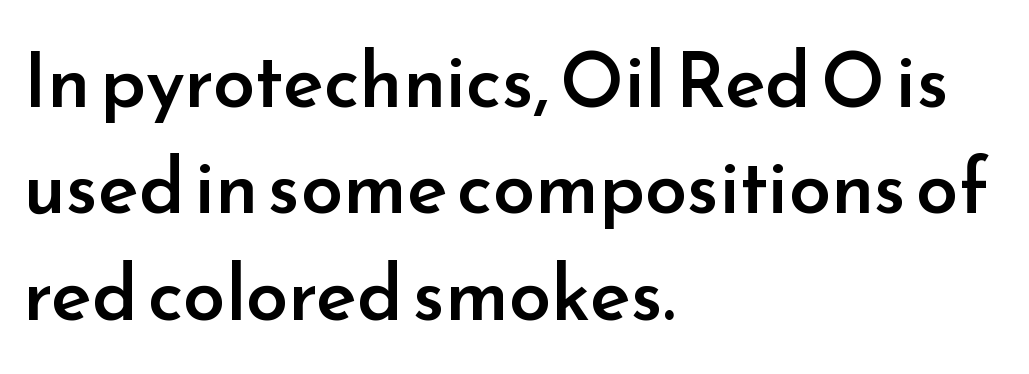
Any mark beneath the type? The region is blank. Its strokes are somewhat broadened, the hallmark of semibold type. You could not count columns in this text — the font is proportionally spaced. Quick note: interline space is typical. Every character sits straight up, as roman type does.
